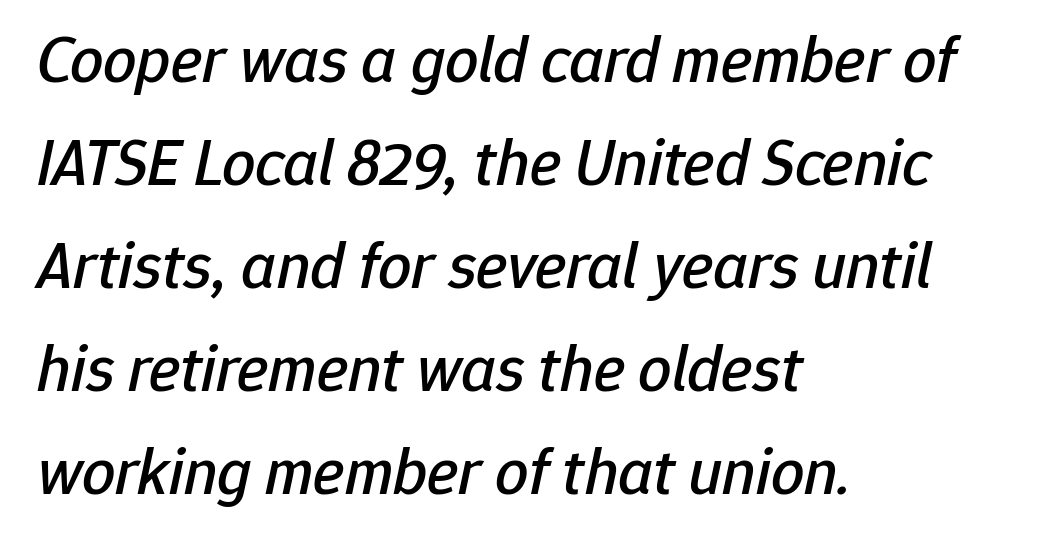
The image shows 66 px text type, italic (leaning right); set left-aligned, normal line spacing (1.56x), normal letter spacing, not underlined; low stroke contrast and a medium x-height.
